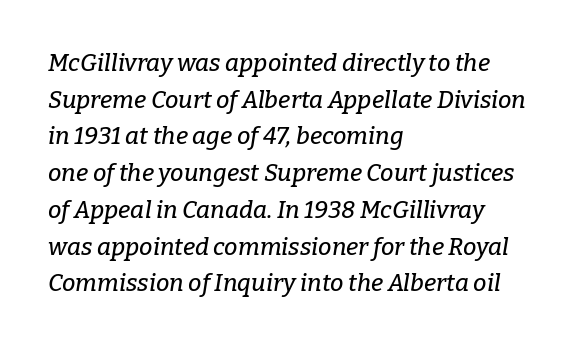
Q: Is the text italic (slanted)? A: Yes, it leans right by about 9 degrees.
Q: Is the text underlined? A: No.
Q: How is the paragraph aligned? A: Left-aligned.
Q: Is the spacing between letters normal or unusually wide? A: Normal.
Q: Is the spacing between lines tight, normal or loose? A: Normal.
